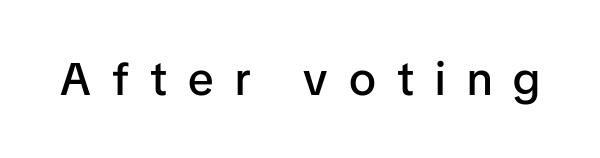
Q: Is the text bold? A: Semi-bold.
Q: Is the text italic (slanted)? A: No, it is upright.
Q: Is the typeface a serif or a sans-serif typeface? A: Sans-serif.
Q: Is the text underlined? A: No.
Q: Is the spacing between letters normal or unusually wide? A: Unusually wide.
Q: Width (condensed, normal, or wide)? A: Normal.
Q: Stroke contrast? A: Low.
Q: x-height? A: Medium.
Q: Monospaced? A: No.
